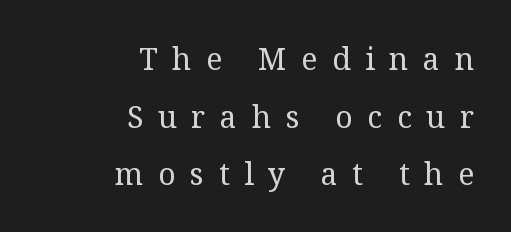
Q: Is the text bold? A: No.
Q: Is the text italic (slanted)? A: No, it is upright.
Q: Is the typeface a serif or a sans-serif typeface? A: Serif.
Q: Is the text underlined? A: No.
Q: How is the paragraph aligned? A: Right-aligned.
Q: Is the spacing between letters normal or unusually wide? A: Unusually wide.
Q: Is the spacing between lines tight, normal or loose? A: Loose.
Q: Width (condensed, normal, or wide)? A: Normal.
Q: Stroke contrast? A: Medium.
Q: x-height? A: Medium.
Q: Monospaced? A: No.
